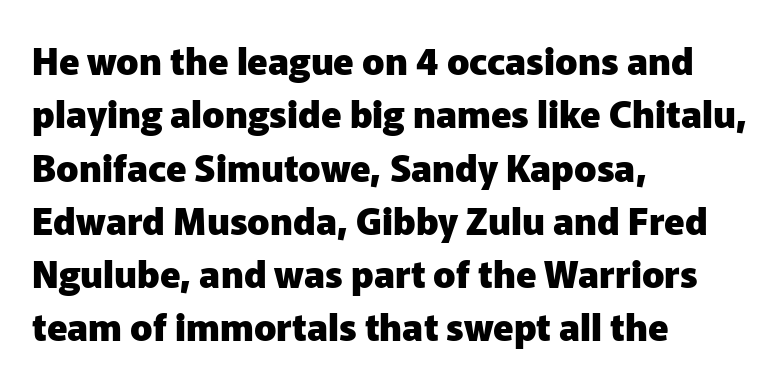
The image shows 37 px heavy sans-serif type, upright; set left-aligned, normal line spacing (1.44x), normal letter spacing, not underlined; low stroke contrast and a medium x-height.
